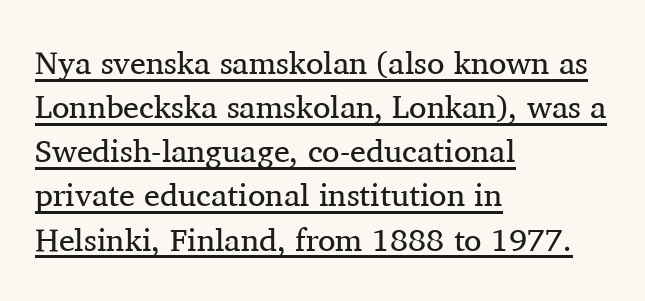
The image shows 32 px regular-weight serif type, upright; set left-aligned, normal line spacing (1.38x), normal letter spacing, underlined; medium stroke contrast and a medium x-height.
